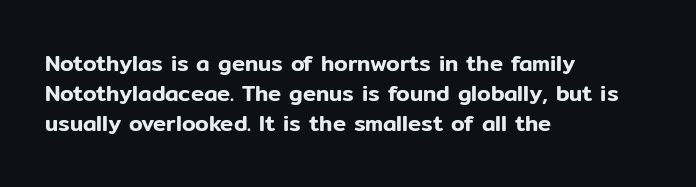
The image shows 22 px text type, upright; set left-aligned, normal line spacing (1.37x), normal letter spacing, not underlined.
